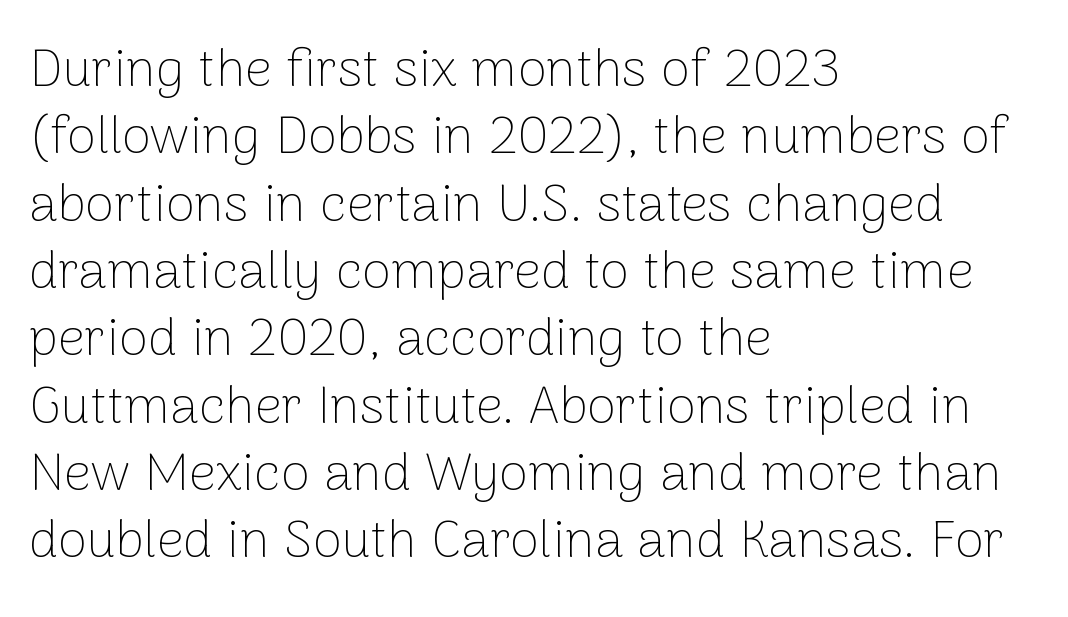
{"serif": "no", "italic": "no", "bold": "no", "weight": "thin", "width": "normal", "stroke_contrast": "low", "x_height": "medium", "monospaced": "no", "underline": "no", "align": "left", "line_spacing": "normal", "line_spacing_ratio": 1.27, "letter_spacing": "normal", "letter_spacing_em": 0.0, "glyph_px": 53}
